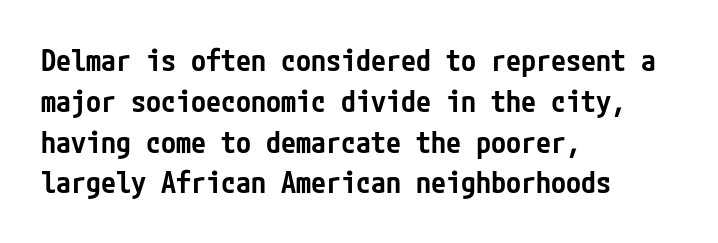
Q: Is the text bold? A: Semi-bold.
Q: Is the text italic (slanted)? A: No, it is upright.
Q: Is the typeface a serif or a sans-serif typeface? A: Sans-serif.
Q: Is the text underlined? A: No.
Q: How is the paragraph aligned? A: Left-aligned.
Q: Is the spacing between letters normal or unusually wide? A: Normal.
Q: Is the spacing between lines tight, normal or loose? A: Normal.
Q: Width (condensed, normal, or wide)? A: Condensed.
Q: Stroke contrast? A: Low.
Q: x-height? A: Medium.
